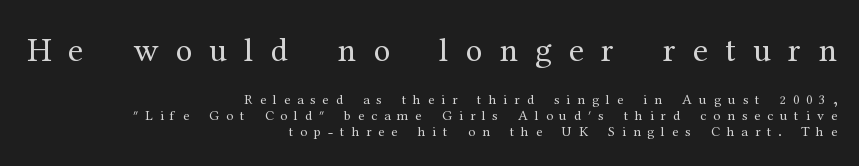
Q: Is the text bold? A: No.
Q: Is the text italic (slanted)? A: No, it is upright.
Q: Is the typeface a serif or a sans-serif typeface? A: Serif.
Q: Is the text underlined? A: No.
Q: How is the paragraph aligned? A: Right-aligned.
Q: Is the spacing between letters normal or unusually wide? A: Unusually wide.
Q: Is the spacing between lines tight, normal or loose? A: Tight.
Q: Which block of text is set in a larger size, the first (top) or the second (bottom)? A: The first (top) one.
Q: Width (condensed, normal, or wide)? A: Normal.
Q: Stroke contrast? A: Medium.
Q: x-height? A: Medium.
Q: Monospaced? A: No.
